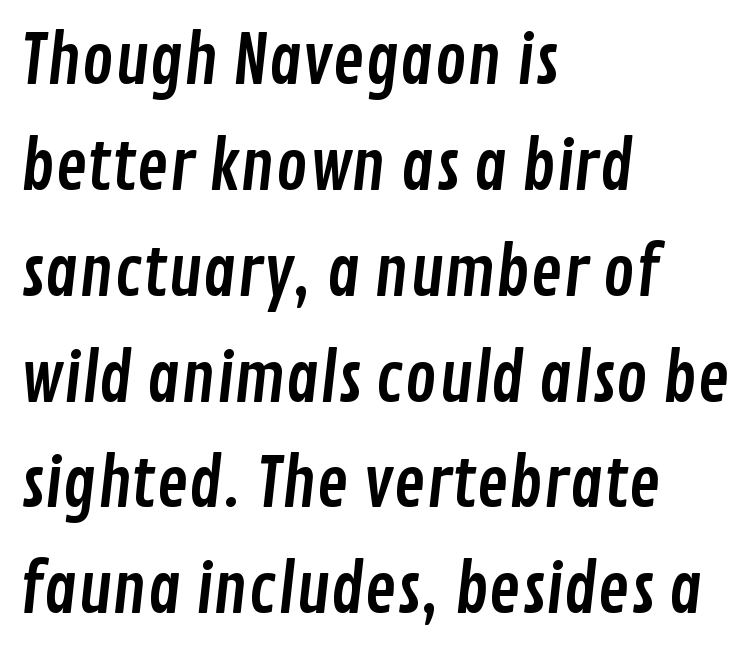
{"serif": "no", "width": "condensed", "stroke_contrast": "low", "x_height": "medium", "monospaced": "no", "underline": "no", "align": "left", "line_spacing": "normal", "line_spacing_ratio": 1.58, "letter_spacing": "normal", "letter_spacing_em": 0.0, "glyph_px": 67}
